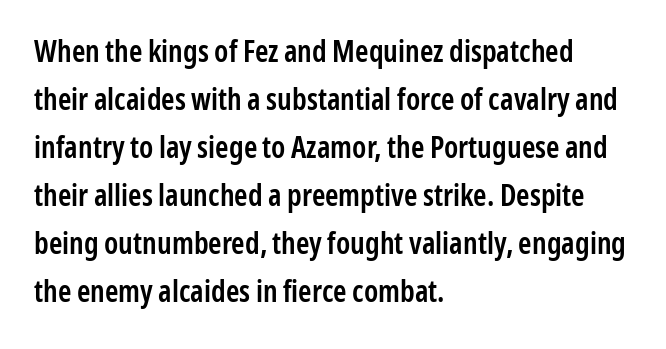
{"serif": "no", "italic": "no", "bold": "semi", "weight": "semibold", "width": "condensed", "stroke_contrast": "low", "x_height": "medium", "monospaced": "no", "underline": "no", "align": "left", "line_spacing": "normal", "line_spacing_ratio": 1.6, "letter_spacing": "normal", "letter_spacing_em": 0.0, "glyph_px": 30}
